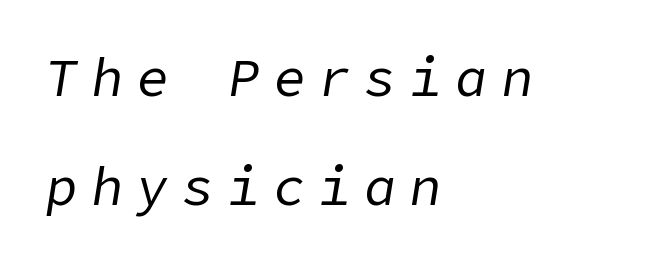
What's the leading like? Stretched, with rows far apart. There is plenty of visible air inserted between adjacent glyphs. Line beginnings align vertically; line endings do not. The words here are not underlined. Is the stroke heavy? The answer is a plain regular-or-lighter.
